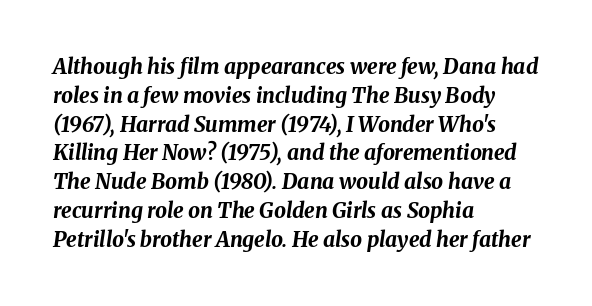
Q: Is the text bold? A: Yes.
Q: Is the text italic (slanted)? A: Yes, it leans right by about 8 degrees.
Q: Is the text underlined? A: No.
Q: How is the paragraph aligned? A: Left-aligned.
Q: Is the spacing between letters normal or unusually wide? A: Normal.
Q: Is the spacing between lines tight, normal or loose? A: Normal.
